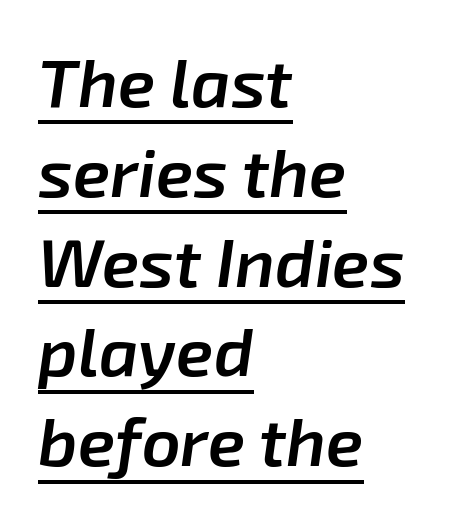
{"italic": "yes", "lean": "right", "slant_degrees": 8, "bold": "semi", "weight": "semibold", "width": "normal", "stroke_contrast": "low", "x_height": "medium", "monospaced": "no", "underline": "yes", "align": "left", "line_spacing": "normal", "line_spacing_ratio": 1.32, "letter_spacing": "normal", "letter_spacing_em": 0.0, "glyph_px": 68}
